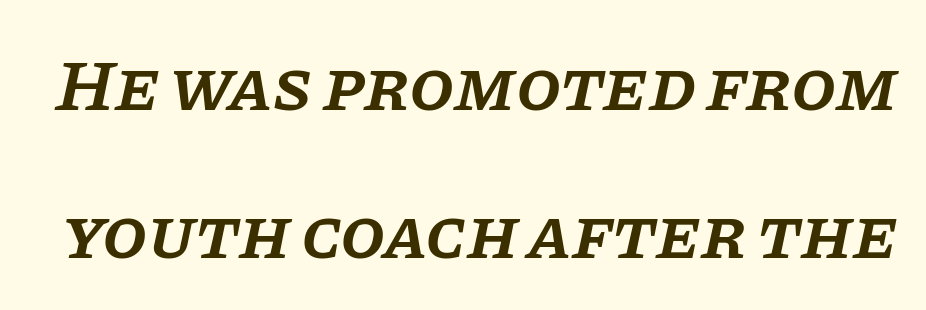
Q: Is the text bold? A: Semi-bold.
Q: Is the text italic (slanted)? A: Yes, it leans right by about 11 degrees.
Q: Is the typeface a serif or a sans-serif typeface? A: Serif.
Q: Is the text underlined? A: No.
Q: Is the spacing between letters normal or unusually wide? A: Normal.
Q: Is the spacing between lines tight, normal or loose? A: Loose.
Q: Width (condensed, normal, or wide)? A: Normal.
Q: Stroke contrast? A: Low.
Q: x-height? A: Large.
Q: Monospaced? A: No.
